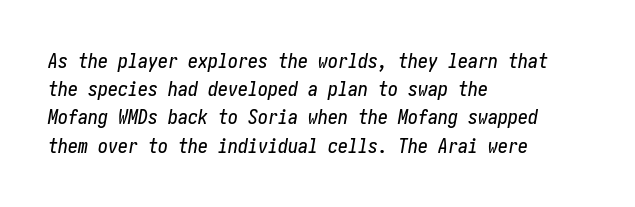
Q: Is the text italic (slanted)? A: Yes, it leans right by about 10 degrees.
Q: Is the text underlined? A: No.
Q: How is the paragraph aligned? A: Left-aligned.
Q: Is the spacing between letters normal or unusually wide? A: Normal.
Q: Is the spacing between lines tight, normal or loose? A: Normal.
